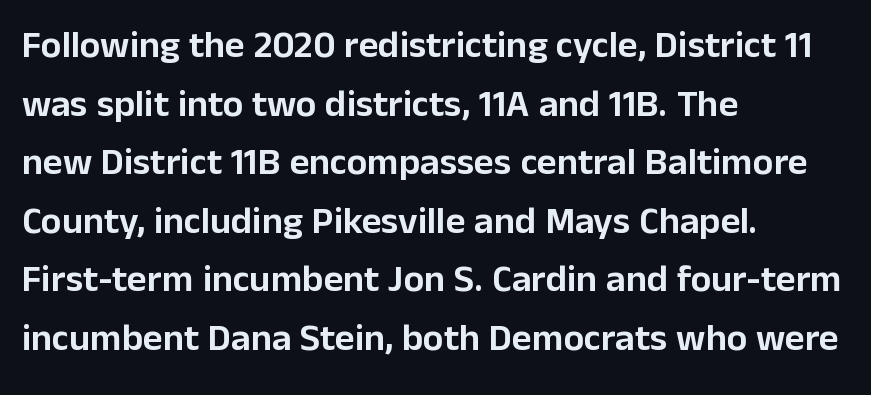
The image shows 38 px sans-serif type, upright; set left-aligned, normal line spacing (1.54x), normal letter spacing, not underlined; low stroke contrast and a medium x-height.
